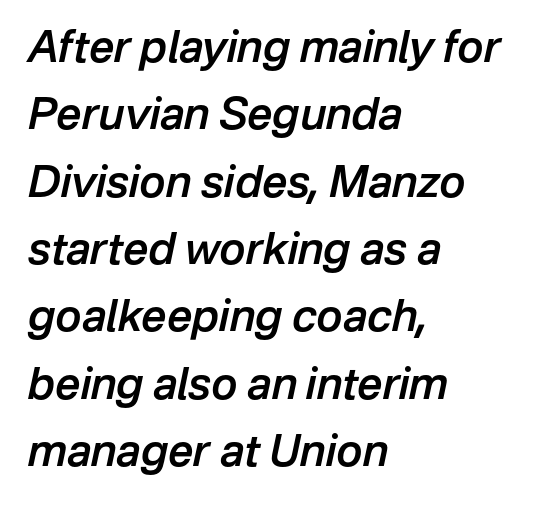
The image shows 44 px semibold type, italic (leaning right); set left-aligned, normal line spacing (1.53x), normal letter spacing, not underlined; low stroke contrast and a medium x-height.
